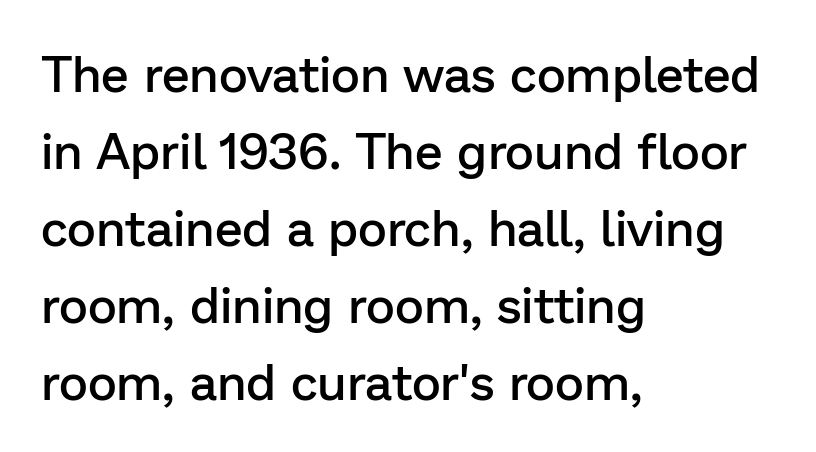
{"serif": "no", "italic": "no", "bold": "semi", "weight": "semibold", "width": "normal", "stroke_contrast": "low", "x_height": "medium", "monospaced": "no", "underline": "no", "align": "left", "line_spacing": "normal", "line_spacing_ratio": 1.54, "letter_spacing": "normal", "letter_spacing_em": 0.0, "glyph_px": 50}
